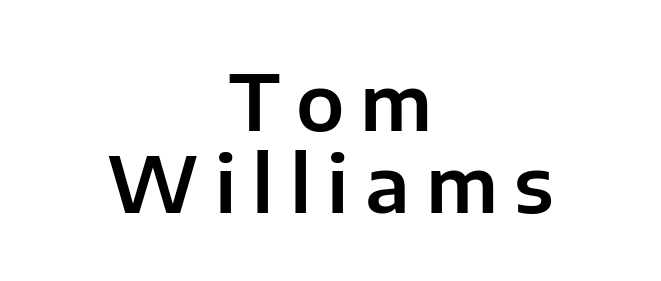
The image shows 77 px sans-serif type, upright; set centered, tight line spacing (1.06x), unusually wide letter spacing (+0.21 em), not underlined; low stroke contrast and a medium x-height.
